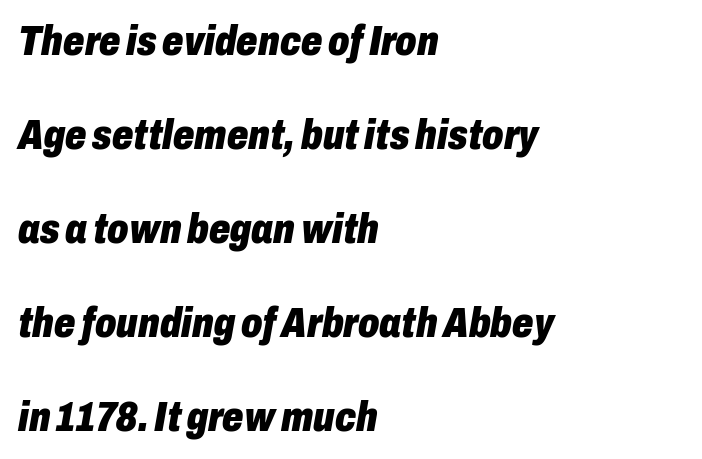
{"italic": "yes", "lean": "right", "slant_degrees": 10, "bold": "yes", "weight": "heavy", "width": "condensed", "stroke_contrast": "low", "x_height": "medium", "monospaced": "no", "underline": "no", "align": "left", "line_spacing": "loose", "line_spacing_ratio": 2.24, "letter_spacing": "normal", "letter_spacing_em": 0.0, "glyph_px": 42}
